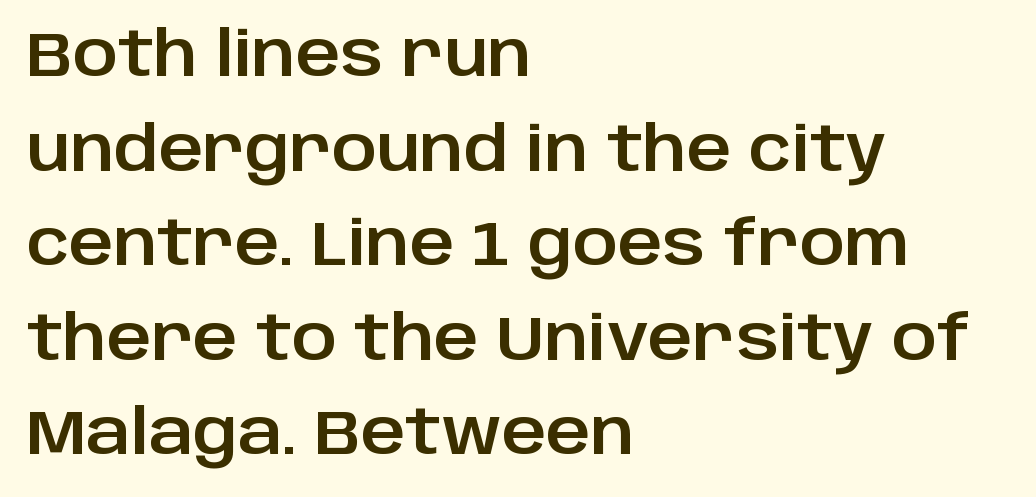
The image shows 61 px sans-serif type, upright; set left-aligned, normal line spacing (1.55x), normal letter spacing, not underlined; low stroke contrast and a large x-height.
